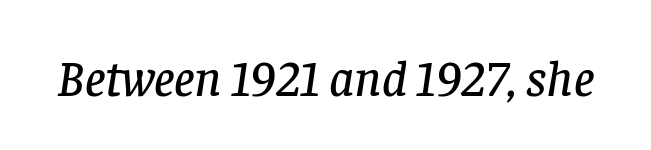
The image shows 51 px serif type, italic (leaning right); set normal letter spacing, not underlined; low stroke contrast and a large x-height.
